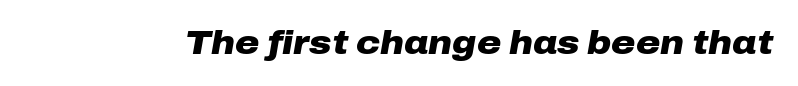
{"italic": "yes", "lean": "right", "slant_degrees": 10, "bold": "yes", "weight": "heavy", "width": "wide", "stroke_contrast": "low", "x_height": "medium", "monospaced": "no", "underline": "no", "letter_spacing": "normal", "letter_spacing_em": 0.0, "glyph_px": 33}
